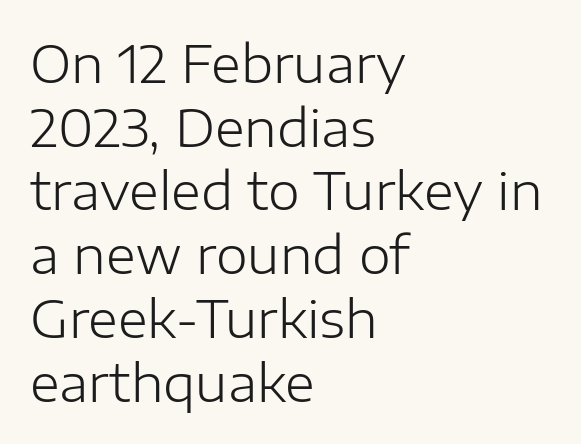
{"serif": "no", "italic": "no", "bold": "no", "weight": "light", "width": "normal", "stroke_contrast": "low", "x_height": "medium", "monospaced": "no", "underline": "no", "align": "left", "line_spacing": "normal", "line_spacing_ratio": 1.25, "letter_spacing": "normal", "letter_spacing_em": 0.0, "glyph_px": 51}
